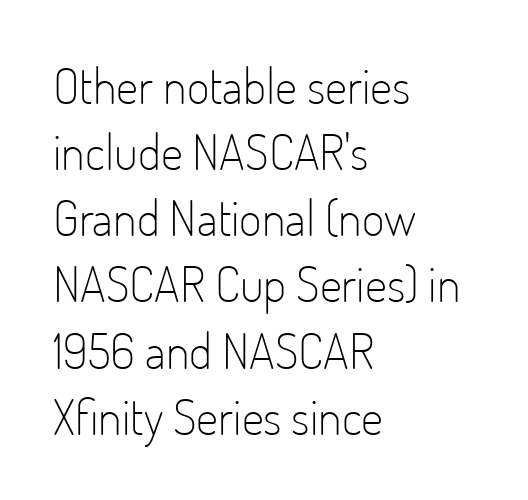
{"serif": "no", "italic": "no", "bold": "no", "weight": "light", "width": "condensed", "stroke_contrast": "low", "x_height": "small", "monospaced": "no", "underline": "no", "align": "left", "line_spacing": "normal", "line_spacing_ratio": 1.35, "letter_spacing": "normal", "letter_spacing_em": 0.0, "glyph_px": 49}
